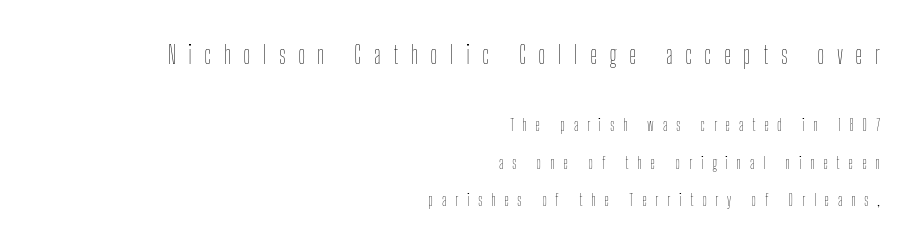
The image shows 25 px text type, upright; set right-aligned, loose line spacing (2.21x), unusually wide letter spacing (+0.49 em), not underlined; the first (top) block is 1.47x larger.
